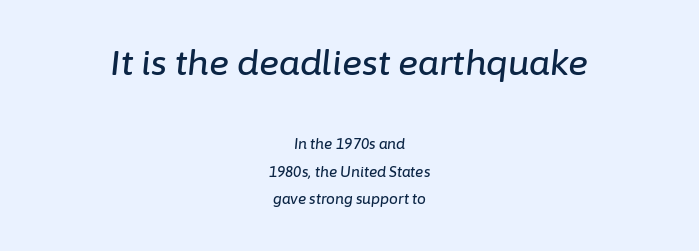
A typesetter would call this zero additional tracking. Every character sits at an angle, as italics do. The gap between lines stays unmarked. This sample has the flowing, uneven cadence of proportional lettering. Leading is clearly above the norm, producing a sparse column.
